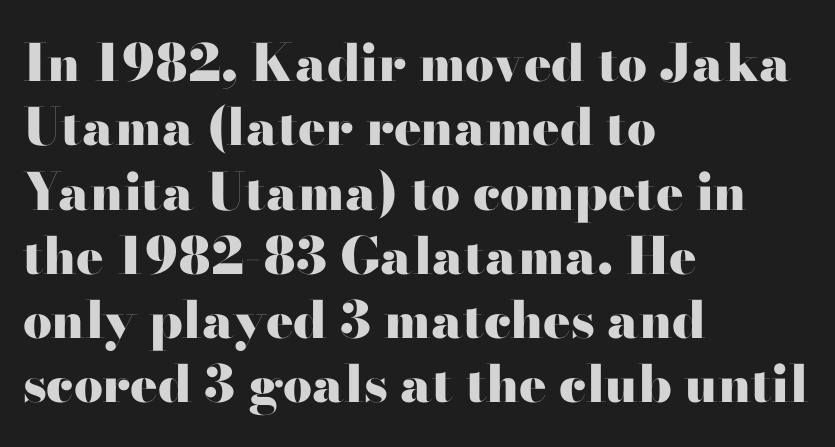
{"serif": "yes", "italic": "no", "bold": "yes", "weight": "heavy", "width": "wide", "stroke_contrast": "high", "x_height": "small", "monospaced": "no", "underline": "no", "align": "left", "line_spacing": "normal", "line_spacing_ratio": 1.26, "letter_spacing": "normal", "letter_spacing_em": 0.0, "glyph_px": 51}
